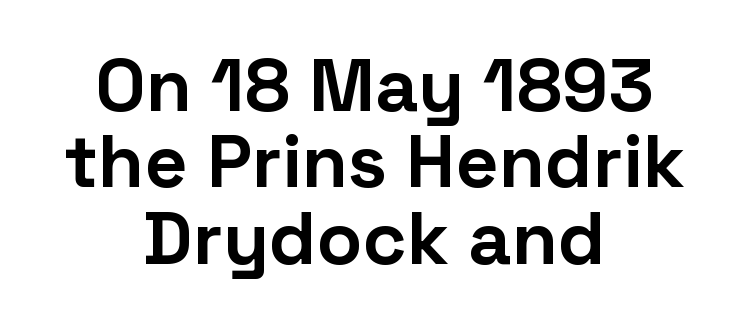
The image shows 75 px bold sans-serif type, upright; set centered, tight line spacing (1.02x), normal letter spacing, not underlined; low stroke contrast and a medium x-height.
